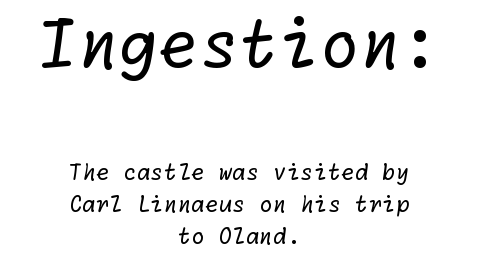
The image shows 65 px regular-weight sans-serif type; set centered, normal line spacing (1.45x), normal letter spacing, not underlined; the first (top) block is 2.95x larger; low stroke contrast and a medium x-height.
